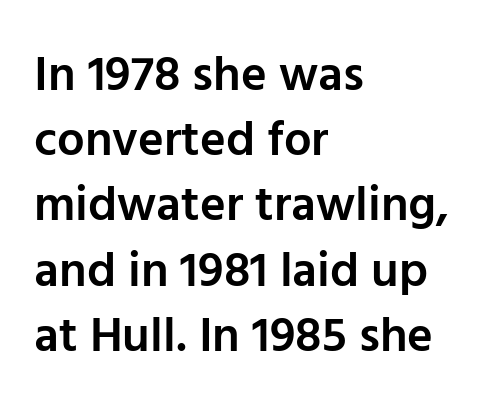
{"serif": "no", "italic": "no", "bold": "semi", "weight": "semibold", "width": "normal", "stroke_contrast": "low", "x_height": "medium", "monospaced": "no", "underline": "no", "align": "left", "line_spacing": "normal", "line_spacing_ratio": 1.33, "letter_spacing": "normal", "letter_spacing_em": 0.0, "glyph_px": 49}
